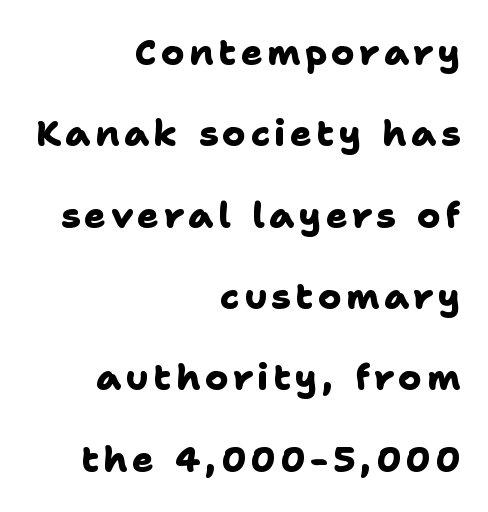
Each letter's strokes conclude bluntly, with no projecting serifs. This sample is right-justified, so line beginnings fall wherever the words allow. Is this a fixed-width face? No — the glyphs have proportional, varying widths. The string is rendered with underlining switched off. Plenty of ink on the page — the face is bold. Summary of vertical rhythm: relaxed, with wide interline spacing.
